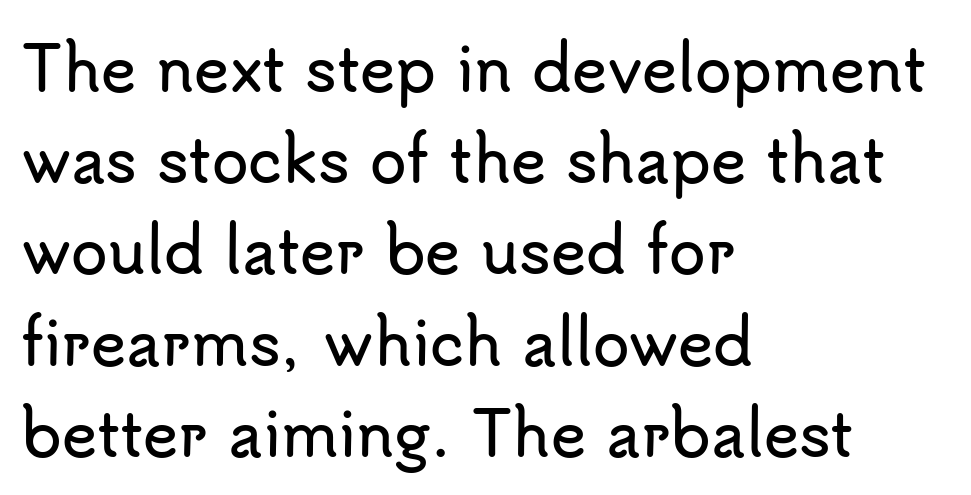
{"serif": "no", "italic": "no", "width": "normal", "stroke_contrast": "low", "x_height": "small", "monospaced": "no", "underline": "no", "align": "left", "line_spacing": "normal", "line_spacing_ratio": 1.52, "letter_spacing": "normal", "letter_spacing_em": 0.0, "glyph_px": 60}
